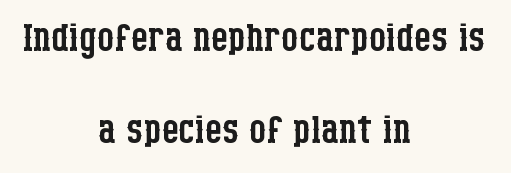
The image shows 54 px regular-weight, condensed serif type, upright; set centered, line spacing 1.71x, normal letter spacing, not underlined; low stroke contrast and a large x-height.
